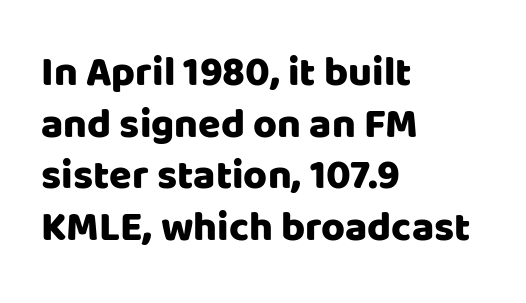
Type without underlining. In terms of letterform style, serifs are entirely absent. This rendering leaves character spacing at its baseline value. In terms of leading, this rendering sits right in the middle. The typography opts for an upright posture over an oblique one.
